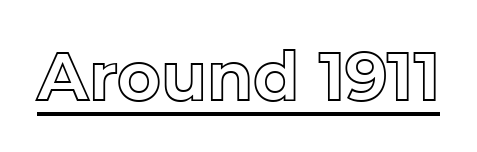
Q: Is the text italic (slanted)? A: No, it is upright.
Q: Is the text underlined? A: Yes.
Q: Is the spacing between letters normal or unusually wide? A: Normal.
Q: Width (condensed, normal, or wide)? A: Normal.
Q: x-height? A: Medium.
Q: Monospaced? A: No.
